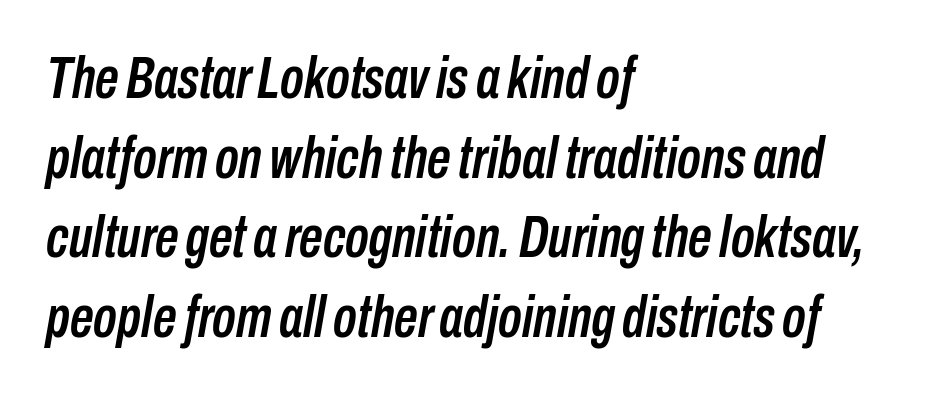
These lines are rendered in a variable-pitch font. Does the lettering tilt? It does — this is italic. Each new line begins a customary step beneath the previous one. A student would call this left alignment; a typographer would say flush left, rag right. What stands out about the letter spacing? Nothing — it is the standard amount. Underline: absent.
